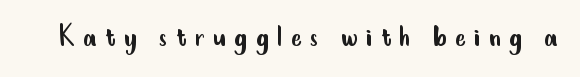
Q: Is the text bold? A: No.
Q: Is the text italic (slanted)? A: No, it is upright.
Q: Is the typeface a serif or a sans-serif typeface? A: Sans-serif.
Q: Is the text underlined? A: No.
Q: Is the spacing between letters normal or unusually wide? A: Unusually wide.
Q: Width (condensed, normal, or wide)? A: Condensed.
Q: Stroke contrast? A: Low.
Q: x-height? A: Small.
Q: Monospaced? A: No.
